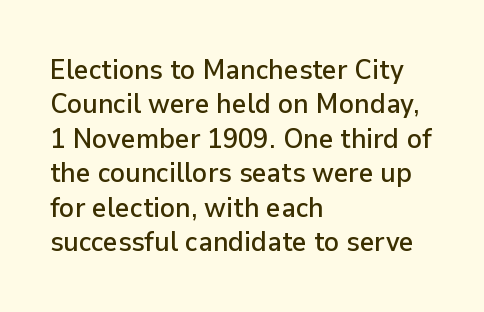
Compared with typical body copy, the letter spacing here is the same. The rendering shows plain stroke endings on the letterforms — a sans-serif design. You could not count columns in this text — the font is proportionally spaced. The compositor pushed each line to the left boundary. Upright lettering throughout. Quick note: underline off.
